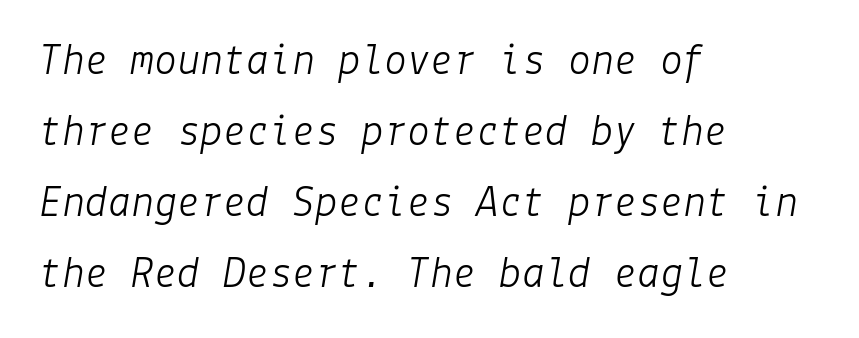
Q: Is the text bold? A: No.
Q: Is the text italic (slanted)? A: Yes, it leans right by about 9 degrees.
Q: Is the text underlined? A: No.
Q: How is the paragraph aligned? A: Left-aligned.
Q: Is the spacing between letters normal or unusually wide? A: Normal.
Q: Is the spacing between lines tight, normal or loose? A: Normal.
Q: Width (condensed, normal, or wide)? A: Normal.
Q: Stroke contrast? A: Low.
Q: x-height? A: Medium.
